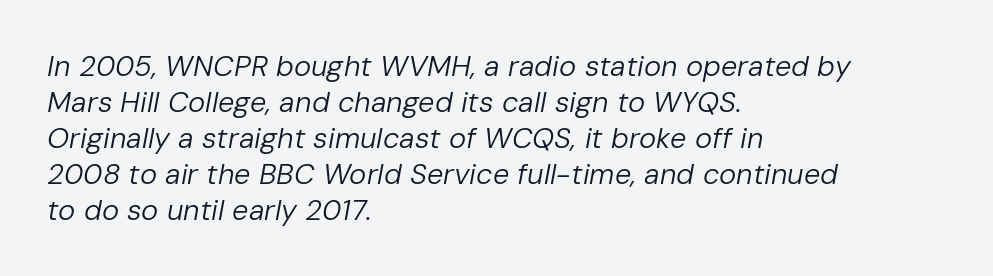
Look at the tracking — it's just the regular setting, nothing added. Style check: oblique. A light-to-regular cut is what we see here. Compared with a centered layout, this one pins lines to the left instead. Check the space under the baseline: it is left empty. Is this a fixed-width face? No — the glyphs have proportional, varying widths.
